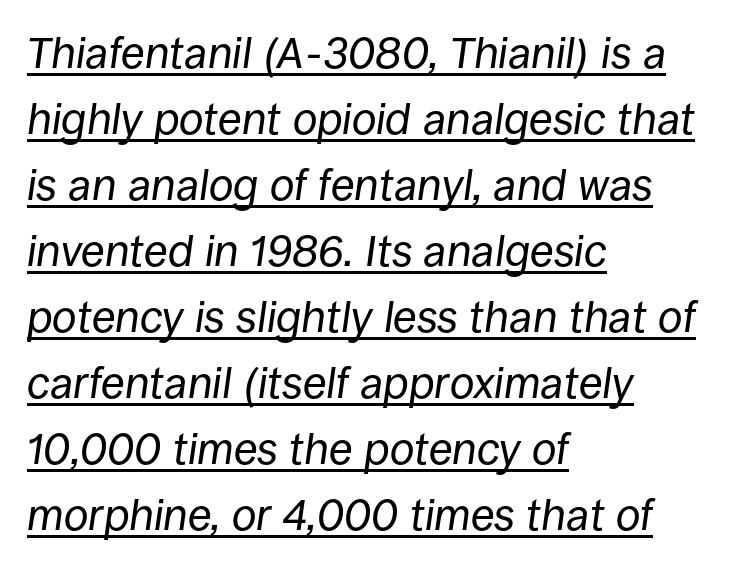
{"italic": "yes", "lean": "right", "slant_degrees": 8, "bold": "no", "weight": "regular", "width": "normal", "stroke_contrast": "low", "x_height": "large", "monospaced": "no", "underline": "yes", "align": "left", "line_spacing": "normal", "line_spacing_ratio": 1.5, "letter_spacing": "normal", "letter_spacing_em": 0.0, "glyph_px": 44}
